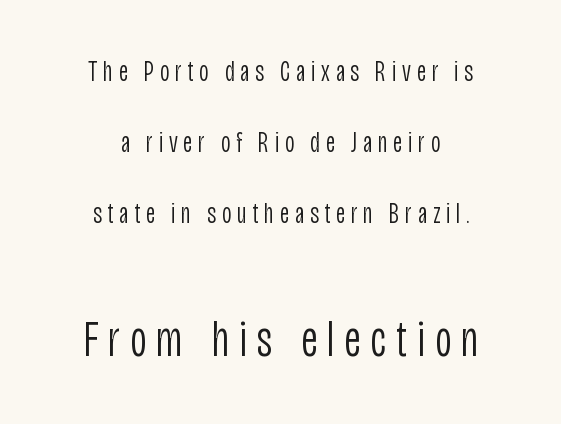
Q: Is the text bold? A: No.
Q: Is the text italic (slanted)? A: No, it is upright.
Q: Is the typeface a serif or a sans-serif typeface? A: Sans-serif.
Q: Is the text underlined? A: No.
Q: How is the paragraph aligned? A: Centered.
Q: Is the spacing between letters normal or unusually wide? A: Unusually wide.
Q: Is the spacing between lines tight, normal or loose? A: Loose.
Q: Which block of text is set in a larger size, the first (top) or the second (bottom)? A: The second (bottom) one.
Q: Width (condensed, normal, or wide)? A: Condensed.
Q: Stroke contrast? A: Low.
Q: x-height? A: Large.
Q: Monospaced? A: No.
